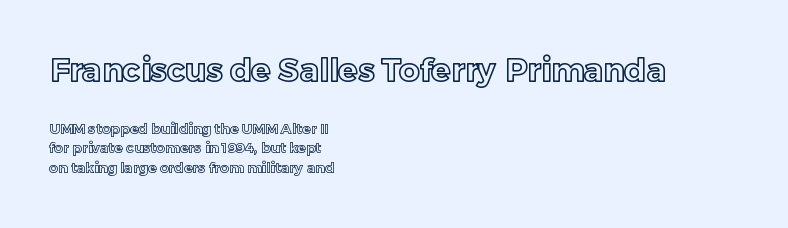
These lines stack with their left ends in a neat column. Glance below the letters and you will spot only blank space. You could not count columns in this text — the font is proportionally spaced. A typesetter would mark this as roman, not italic. The rendering shrinks the type as you move from the upper chunk to the lower. Between one letter and the next there's only the usual sliver of space.
